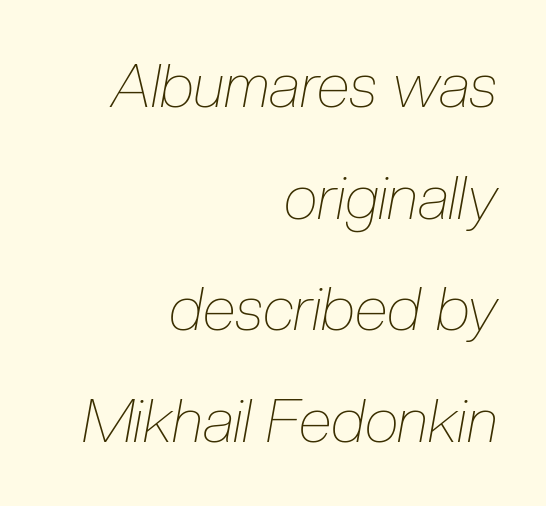
{"italic": "yes", "lean": "right", "slant_degrees": 10, "bold": "no", "weight": "thin", "width": "condensed", "stroke_contrast": "low", "x_height": "medium", "monospaced": "no", "underline": "no", "align": "right", "line_spacing_ratio": 1.83, "letter_spacing": "normal", "letter_spacing_em": 0.0, "glyph_px": 61}
